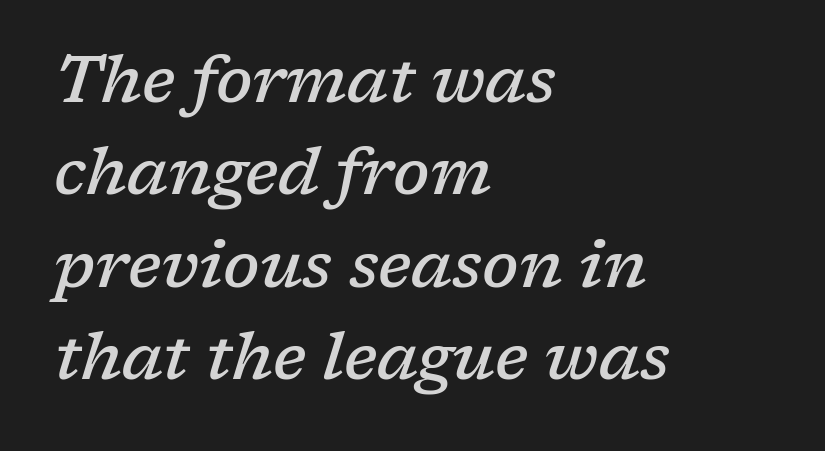
{"serif": "yes", "italic": "yes", "lean": "right", "slant_degrees": 17, "bold": "semi", "weight": "semibold", "width": "normal", "stroke_contrast": "low", "x_height": "medium", "monospaced": "no", "underline": "no", "align": "left", "line_spacing": "normal", "line_spacing_ratio": 1.42, "letter_spacing": "normal", "letter_spacing_em": 0.0, "glyph_px": 65}
